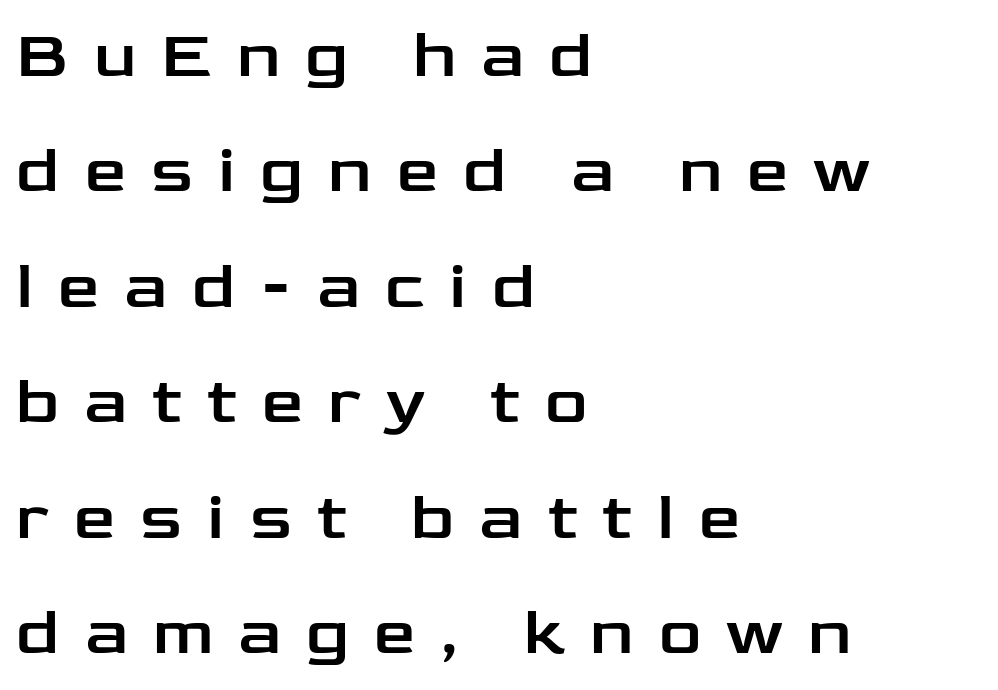
Q: Is the text italic (slanted)? A: No, it is upright.
Q: Is the typeface a serif or a sans-serif typeface? A: Sans-serif.
Q: Is the text underlined? A: No.
Q: How is the paragraph aligned? A: Left-aligned.
Q: Is the spacing between letters normal or unusually wide? A: Unusually wide.
Q: Width (condensed, normal, or wide)? A: Wide.
Q: Stroke contrast? A: Low.
Q: x-height? A: Medium.
Q: Monospaced? A: No.
